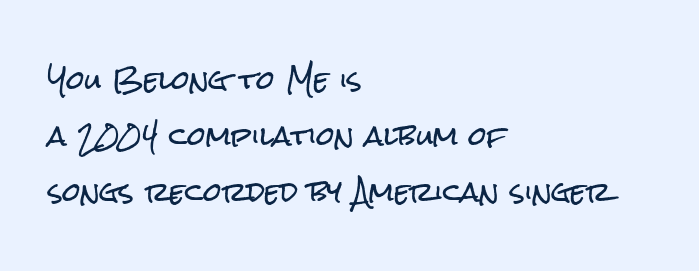
Students, observe: this is what heavily led, spacious text looks like. No word sits above an underline. The passage shown has conventional tracking throughout. The compositor pushed each line to the left boundary. Tall strokes in this sample are plumb rather than angled.
